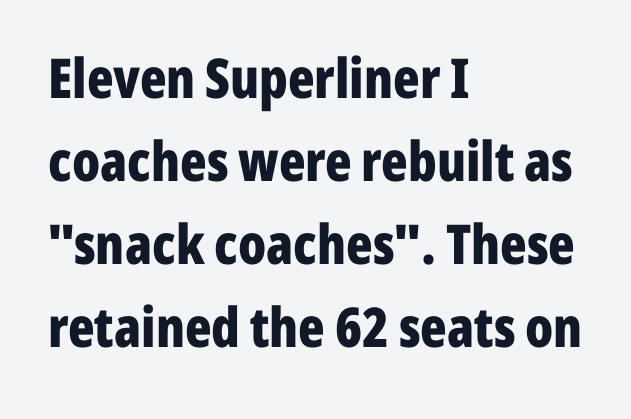
Q: Is the text bold? A: Yes.
Q: Is the text italic (slanted)? A: No, it is upright.
Q: Is the typeface a serif or a sans-serif typeface? A: Sans-serif.
Q: Is the text underlined? A: No.
Q: How is the paragraph aligned? A: Left-aligned.
Q: Is the spacing between letters normal or unusually wide? A: Normal.
Q: Is the spacing between lines tight, normal or loose? A: Normal.
Q: Width (condensed, normal, or wide)? A: Condensed.
Q: Stroke contrast? A: Low.
Q: x-height? A: Medium.
Q: Monospaced? A: No.
